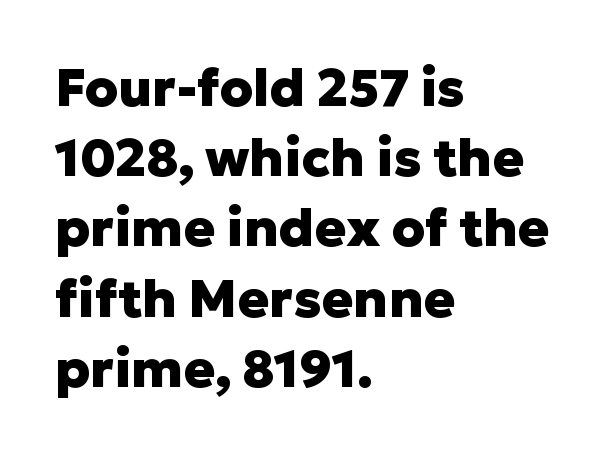
Q: Is the text bold? A: Yes.
Q: Is the text italic (slanted)? A: No, it is upright.
Q: Is the typeface a serif or a sans-serif typeface? A: Sans-serif.
Q: Is the text underlined? A: No.
Q: How is the paragraph aligned? A: Left-aligned.
Q: Is the spacing between letters normal or unusually wide? A: Normal.
Q: Is the spacing between lines tight, normal or loose? A: Normal.
Q: Width (condensed, normal, or wide)? A: Normal.
Q: Stroke contrast? A: Low.
Q: x-height? A: Medium.
Q: Monospaced? A: No.
